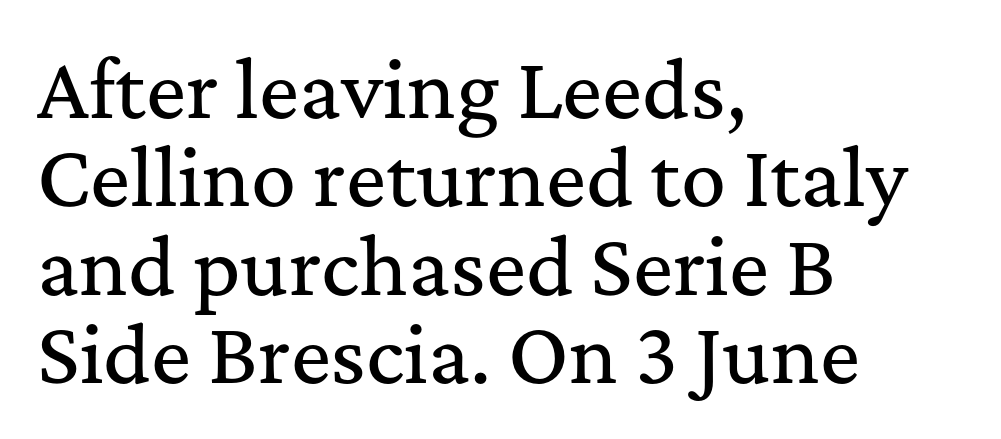
Q: Is the text italic (slanted)? A: No, it is upright.
Q: Is the typeface a serif or a sans-serif typeface? A: Serif.
Q: Is the text underlined? A: No.
Q: How is the paragraph aligned? A: Left-aligned.
Q: Is the spacing between letters normal or unusually wide? A: Normal.
Q: Width (condensed, normal, or wide)? A: Normal.
Q: Stroke contrast? A: Medium.
Q: x-height? A: Medium.
Q: Monospaced? A: No.
